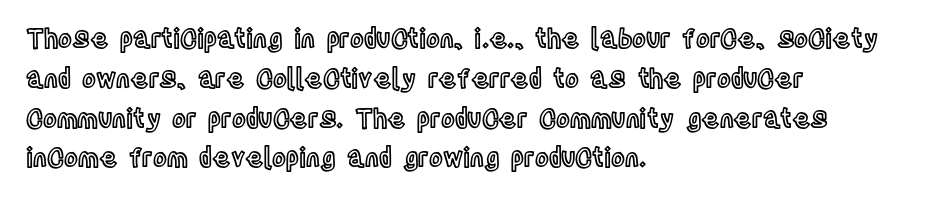
{"italic": "no", "underline": "no", "align": "left", "line_spacing": "normal", "line_spacing_ratio": 1.53, "letter_spacing": "normal", "letter_spacing_em": 0.0, "glyph_px": 26}
